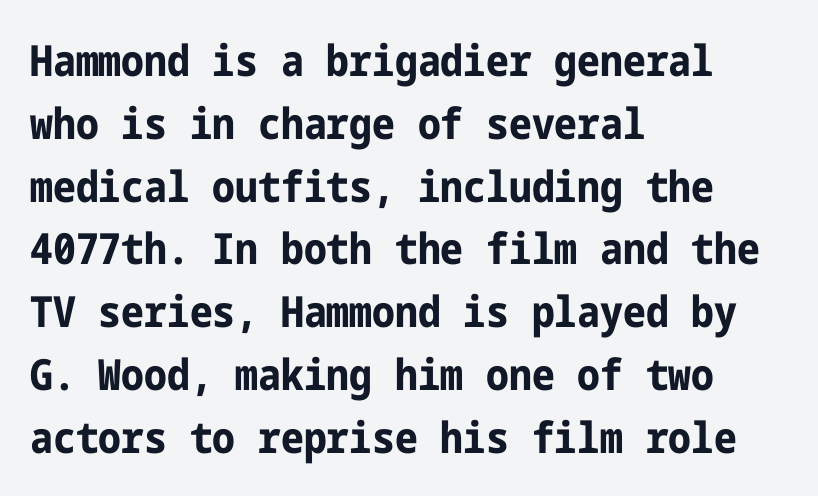
Q: Is the text bold? A: Yes.
Q: Is the text italic (slanted)? A: No, it is upright.
Q: Is the typeface a serif or a sans-serif typeface? A: Sans-serif.
Q: Is the text underlined? A: No.
Q: How is the paragraph aligned? A: Left-aligned.
Q: Is the spacing between letters normal or unusually wide? A: Normal.
Q: Is the spacing between lines tight, normal or loose? A: Normal.
Q: Width (condensed, normal, or wide)? A: Condensed.
Q: Stroke contrast? A: Low.
Q: x-height? A: Medium.
